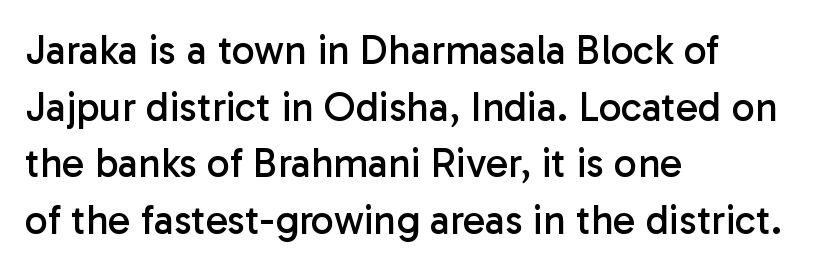
{"serif": "no", "italic": "no", "bold": "no", "weight": "regular", "width": "normal", "stroke_contrast": "low", "x_height": "medium", "monospaced": "no", "underline": "no", "align": "left", "line_spacing": "normal", "line_spacing_ratio": 1.38, "letter_spacing": "normal", "letter_spacing_em": 0.0, "glyph_px": 41}
